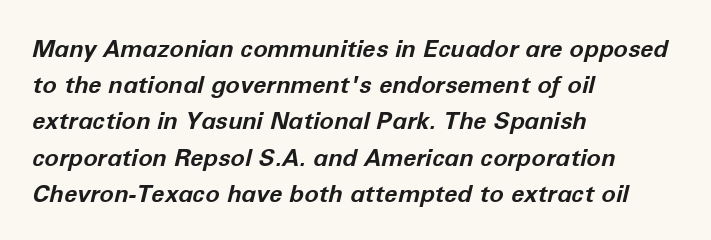
The strokes are fattened all the way to bold. When letters slant like this, we call the style italic. Left-aligned paragraph, ragged on the right. Notice how descenders clear the ascenders below comfortably — that's standard leading.
